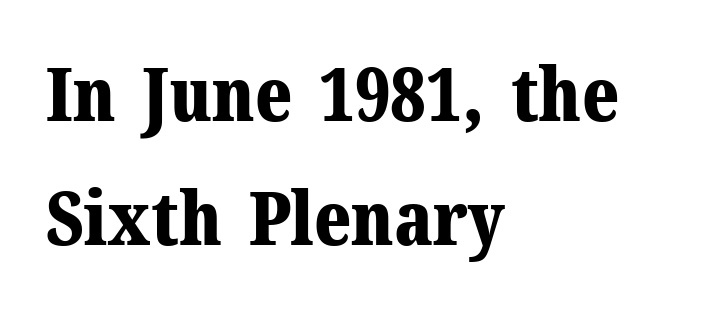
This is heavy type, rendered in bold. Spacing verdict: proportional, widths tailored to each character. Underline: absent. The axis of the letterforms is exactly vertical. Does the leading feel generous? No, just average. The text was rendered using a seriffed face with decorative stroke endings.
